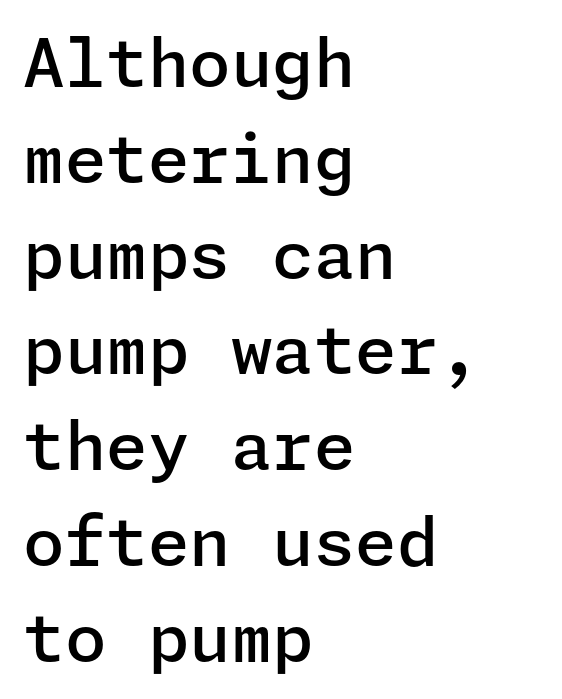
Q: Is the text bold? A: Semi-bold.
Q: Is the text italic (slanted)? A: No, it is upright.
Q: Is the typeface a serif or a sans-serif typeface? A: Sans-serif.
Q: Is the text underlined? A: No.
Q: How is the paragraph aligned? A: Left-aligned.
Q: Is the spacing between letters normal or unusually wide? A: Normal.
Q: Is the spacing between lines tight, normal or loose? A: Normal.
Q: Width (condensed, normal, or wide)? A: Normal.
Q: Stroke contrast? A: Low.
Q: x-height? A: Medium.
